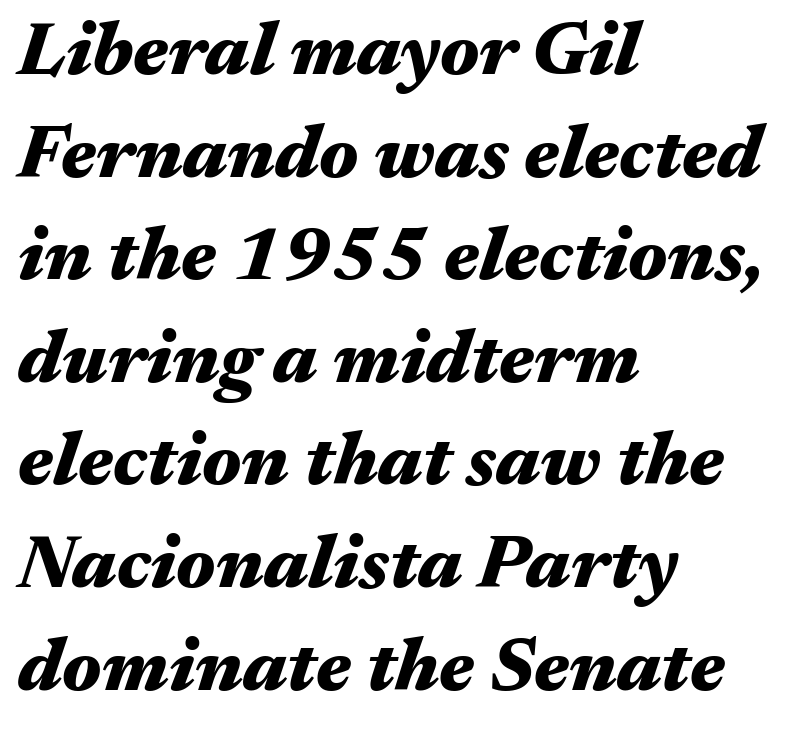
{"italic": "yes", "lean": "right", "slant_degrees": 17, "bold": "yes", "weight": "heavy", "width": "wide", "stroke_contrast": "medium", "x_height": "medium", "monospaced": "no", "underline": "no", "align": "left", "line_spacing": "normal", "line_spacing_ratio": 1.35, "letter_spacing": "normal", "letter_spacing_em": 0.0, "glyph_px": 76}
